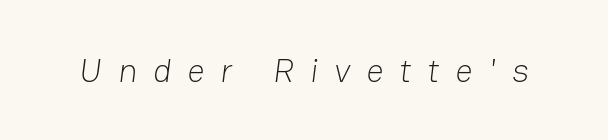
{"serif": "no", "bold": "no", "weight": "light", "width": "normal", "stroke_contrast": "low", "x_height": "medium", "monospaced": "no", "underline": "no", "letter_spacing": "wide", "letter_spacing_em": 0.47, "glyph_px": 34}
